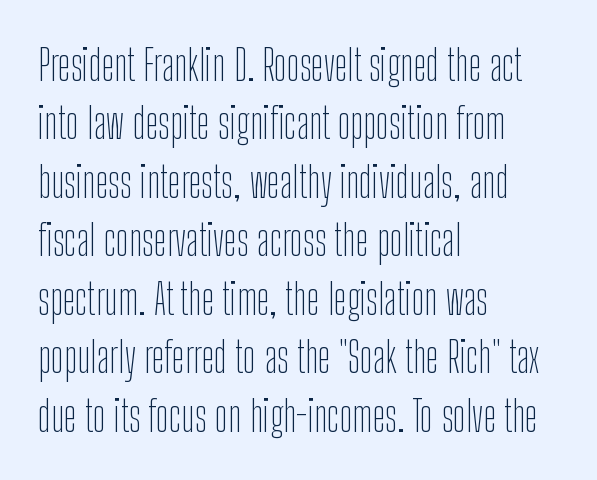
The image shows 43 px thin, condensed sans-serif type, upright; set left-aligned, normal line spacing (1.36x), normal letter spacing, not underlined; low stroke contrast and a medium x-height.
